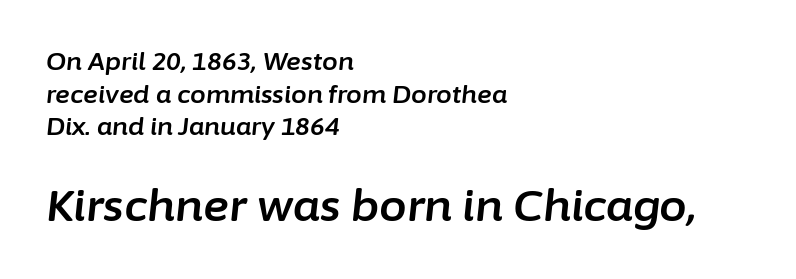
Line starts are locked; line ends wander. There's an unmistakable incline to the writing here. Vertical spacing — default. These lines are rendered in a variable-pitch font.
